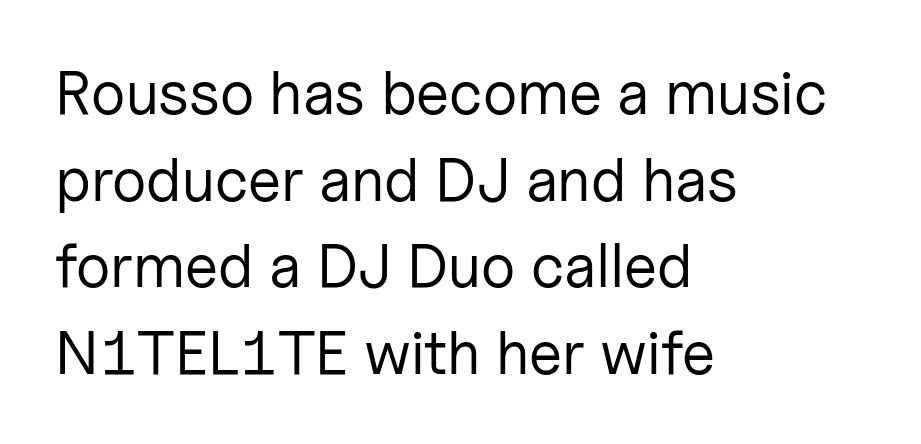
The image shows 61 px regular-weight sans-serif type, upright; set left-aligned, normal line spacing (1.42x), normal letter spacing, not underlined; low stroke contrast and a medium x-height.
